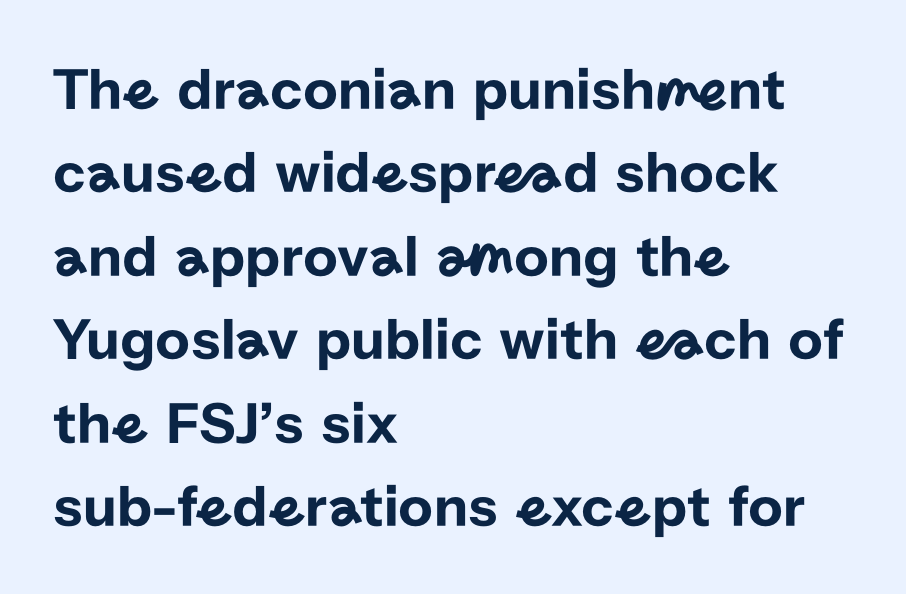
Q: Is the text italic (slanted)? A: No, it is upright.
Q: Is the typeface a serif or a sans-serif typeface? A: Sans-serif.
Q: Is the text underlined? A: No.
Q: How is the paragraph aligned? A: Left-aligned.
Q: Is the spacing between letters normal or unusually wide? A: Normal.
Q: Is the spacing between lines tight, normal or loose? A: Normal.
Q: Width (condensed, normal, or wide)? A: Normal.
Q: Stroke contrast? A: Low.
Q: x-height? A: Medium.
Q: Monospaced? A: No.
